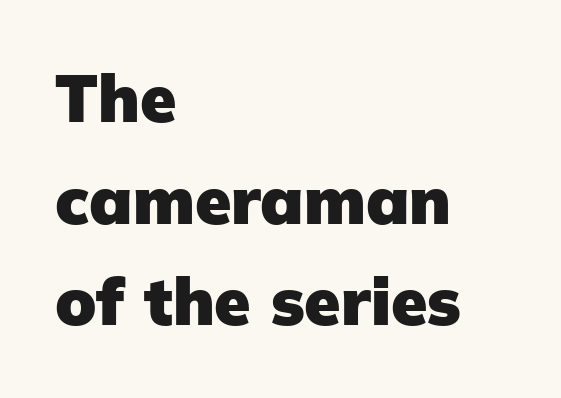
Q: Is the text bold? A: Yes.
Q: Is the text italic (slanted)? A: No, it is upright.
Q: Is the typeface a serif or a sans-serif typeface? A: Sans-serif.
Q: Is the text underlined? A: No.
Q: How is the paragraph aligned? A: Left-aligned.
Q: Is the spacing between letters normal or unusually wide? A: Normal.
Q: Is the spacing between lines tight, normal or loose? A: Normal.
Q: Width (condensed, normal, or wide)? A: Normal.
Q: Stroke contrast? A: Low.
Q: x-height? A: Medium.
Q: Monospaced? A: No.
